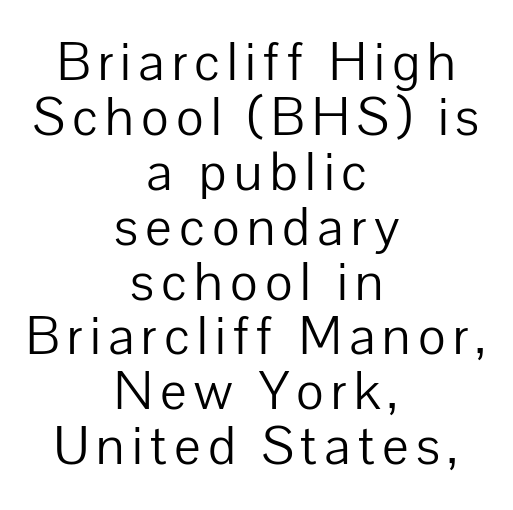
Q: Is the text bold? A: No.
Q: Is the text italic (slanted)? A: No, it is upright.
Q: Is the typeface a serif or a sans-serif typeface? A: Sans-serif.
Q: Is the text underlined? A: No.
Q: How is the paragraph aligned? A: Centered.
Q: Is the spacing between lines tight, normal or loose? A: Tight.
Q: Width (condensed, normal, or wide)? A: Normal.
Q: Stroke contrast? A: Low.
Q: x-height? A: Medium.
Q: Monospaced? A: No.
